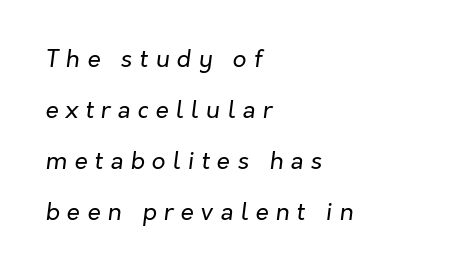
The image shows 24 px text type, italic (leaning right); set left-aligned, loose line spacing (2.12x), unusually wide letter spacing (+0.3 em), not underlined.
